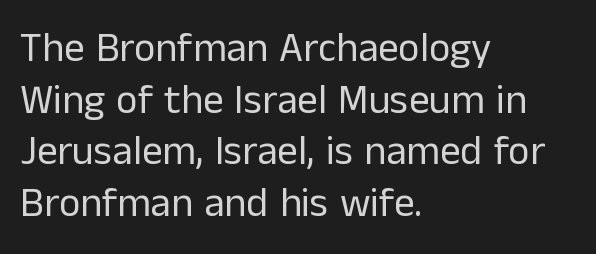
The setting favours the left margin, as ordinary paragraphs usually do. The type sits square on the baseline with zero lean. What kind of face is this? One without serifs — a sans. There is no visible air inserted between adjacent glyphs. No chunkiness to these letters — they're not bold.
